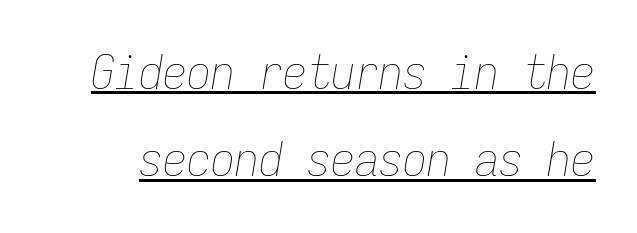
{"italic": "yes", "lean": "right", "slant_degrees": 9, "bold": "no", "weight": "thin", "width": "condensed", "stroke_contrast": "low", "x_height": "medium", "monospaced": "yes", "underline": "yes", "line_spacing_ratio": 1.82, "letter_spacing": "normal", "letter_spacing_em": 0.0, "glyph_px": 48}
